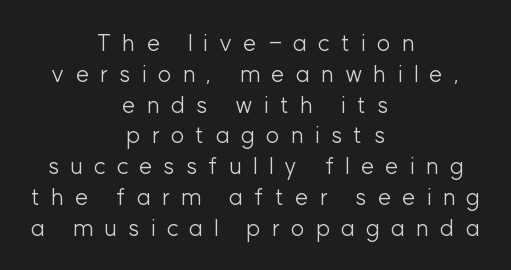
Q: Is the text bold? A: No.
Q: Is the text italic (slanted)? A: No, it is upright.
Q: Is the text underlined? A: No.
Q: How is the paragraph aligned? A: Centered.
Q: Is the spacing between letters normal or unusually wide? A: Unusually wide.
Q: Is the spacing between lines tight, normal or loose? A: Normal.
